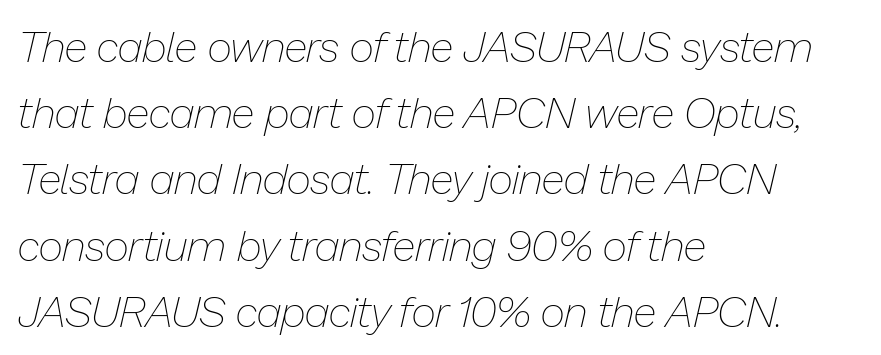
The image shows 43 px thin type, italic (leaning right); set left-aligned, normal line spacing (1.54x), normal letter spacing, not underlined; low stroke contrast and a medium x-height.
